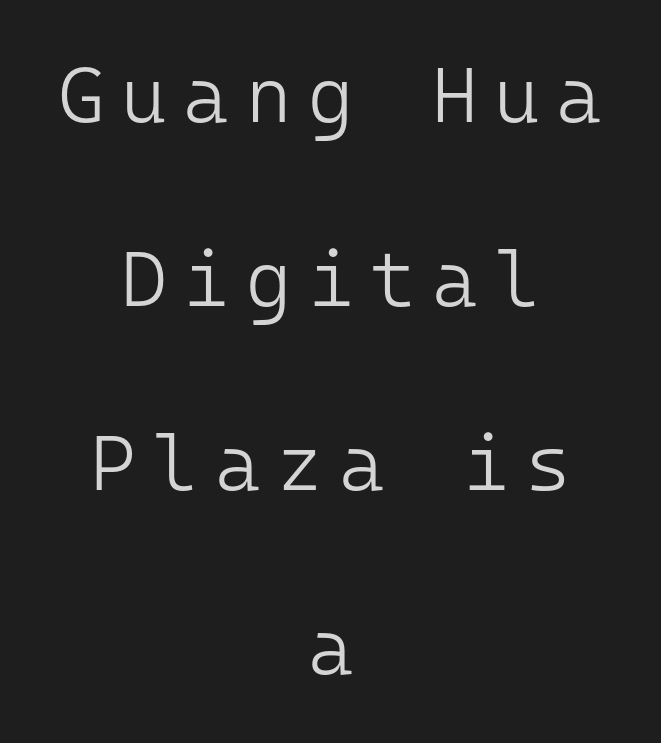
{"serif": "no", "italic": "no", "bold": "no", "weight": "light", "width": "normal", "stroke_contrast": "low", "x_height": "medium", "monospaced": "yes", "underline": "no", "align": "center", "line_spacing": "loose", "line_spacing_ratio": 2.36, "letter_spacing": "wide", "letter_spacing_em": 0.21, "glyph_px": 78}
